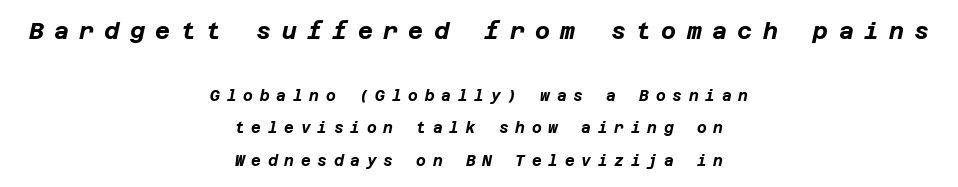
Q: Is the text bold? A: Yes.
Q: Is the text italic (slanted)? A: Yes, it leans right by about 12 degrees.
Q: Is the text underlined? A: No.
Q: How is the paragraph aligned? A: Centered.
Q: Is the spacing between letters normal or unusually wide? A: Unusually wide.
Q: Is the spacing between lines tight, normal or loose? A: Loose.
Q: Which block of text is set in a larger size, the first (top) or the second (bottom)? A: The first (top) one.
